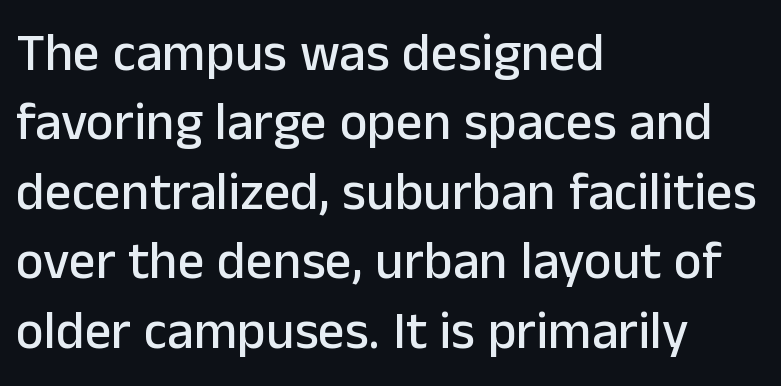
Letterform terminals end flat and unadorned throughout the passage. The rendering uses natural spacing where letterforms have individual widths. Each new line begins a customary step beneath the previous one. The lettering holds an erect, upright posture throughout.
